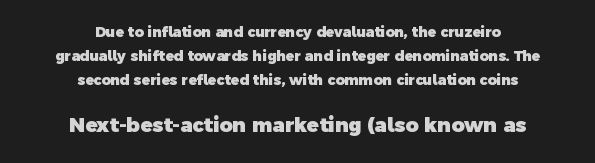
Q: Is the text bold? A: Yes.
Q: Is the text underlined? A: No.
Q: How is the paragraph aligned? A: Centered.
Q: Is the spacing between letters normal or unusually wide? A: Normal.
Q: Which block of text is set in a larger size, the first (top) or the second (bottom)? A: The second (bottom) one.
